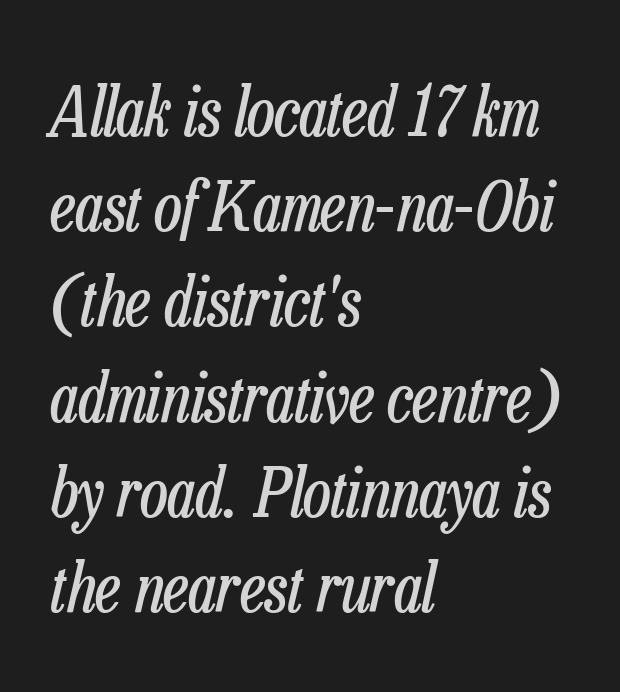
Think of a printed novel: that variable character pitch is what you see here. This sample uses plain, unmodified letter spacing. Quick note: italic. The face looks like a standard text weight, possibly lighter. Leading: standard. The lines in this sample share a left origin and differ only in where they stop.
